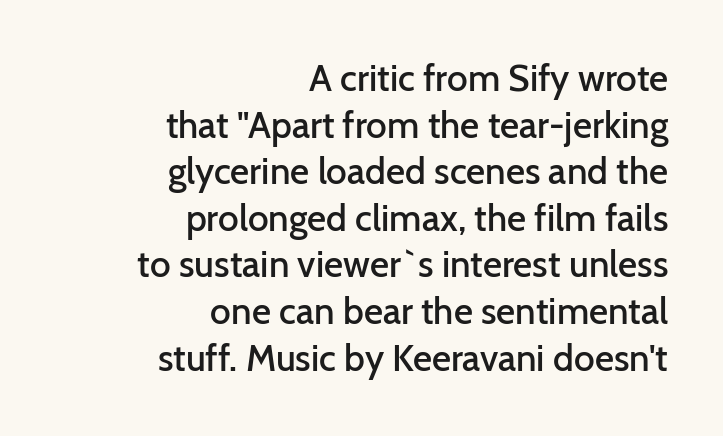
The image shows 37 px semibold sans-serif type, upright; set right-aligned, normal line spacing (1.26x), normal letter spacing, not underlined; low stroke contrast and a medium x-height.
